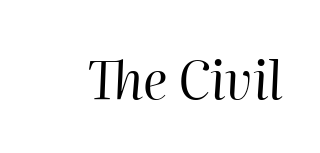
Q: Is the text bold? A: No.
Q: Is the text italic (slanted)? A: Yes, it leans right by about 2 degrees.
Q: Is the text underlined? A: No.
Q: Is the spacing between letters normal or unusually wide? A: Normal.
Q: Width (condensed, normal, or wide)? A: Normal.
Q: Stroke contrast? A: High.
Q: x-height? A: Medium.
Q: Monospaced? A: No.
